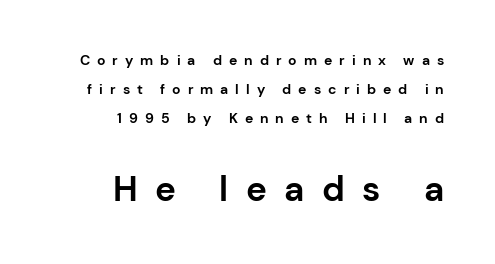
Q: Is the text bold? A: Yes.
Q: Is the text italic (slanted)? A: No, it is upright.
Q: Is the typeface a serif or a sans-serif typeface? A: Sans-serif.
Q: Is the text underlined? A: No.
Q: How is the paragraph aligned? A: Right-aligned.
Q: Is the spacing between letters normal or unusually wide? A: Unusually wide.
Q: Is the spacing between lines tight, normal or loose? A: Loose.
Q: Which block of text is set in a larger size, the first (top) or the second (bottom)? A: The second (bottom) one.
Q: Width (condensed, normal, or wide)? A: Normal.
Q: Stroke contrast? A: Low.
Q: x-height? A: Medium.
Q: Monospaced? A: No.
